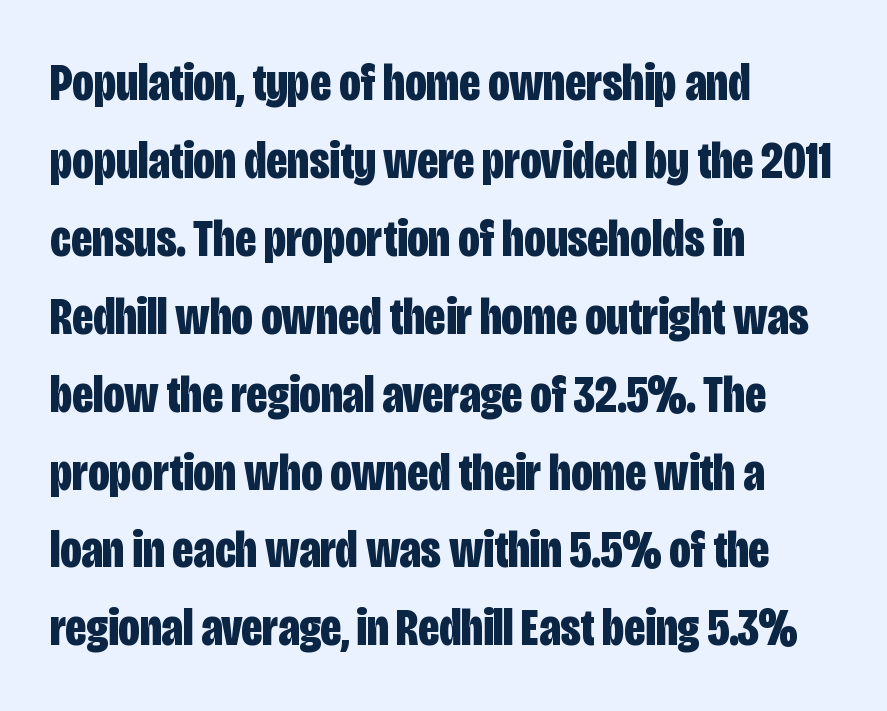
These lines were composed using upright roman letters. Words appear dense and cohesive because spacing is normal. Each new line begins a customary step beneath the previous one. Each letter's strokes conclude bluntly, with no projecting serifs. Think of a printed novel: that variable character pitch is what you see here. Heft: maximum for text — a bold.
